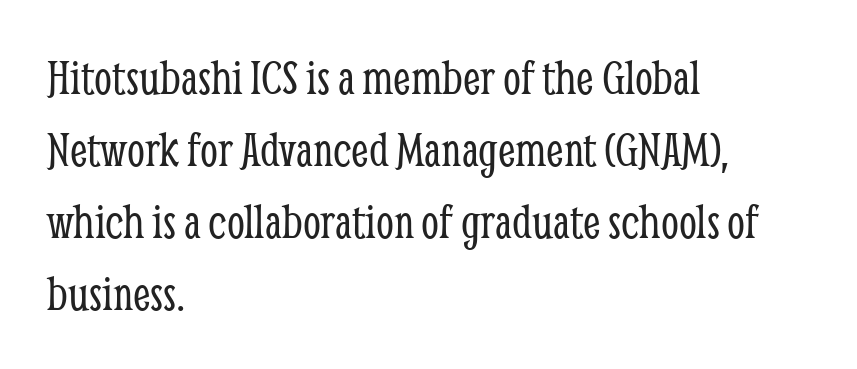
The image shows 51 px light, condensed serif type, upright; set left-aligned, normal line spacing (1.41x), normal letter spacing, not underlined; low stroke contrast and a medium x-height.
